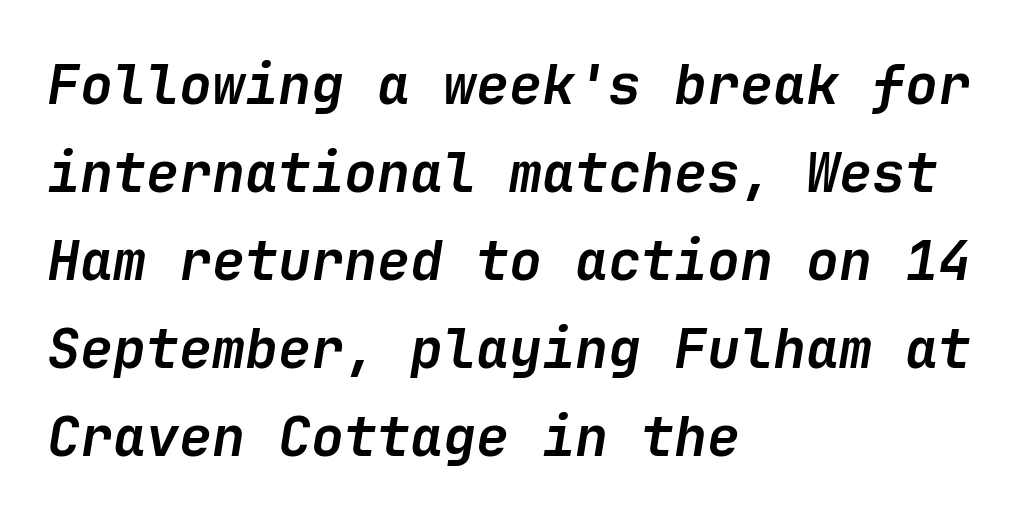
Plenty of ink on the page — the face is bold. Successive baselines arrive at the customary interval. Standard letterfit; no display-style spreading of the glyphs. Is the type slanted? Yes — the strokes lean at a clear angle.
